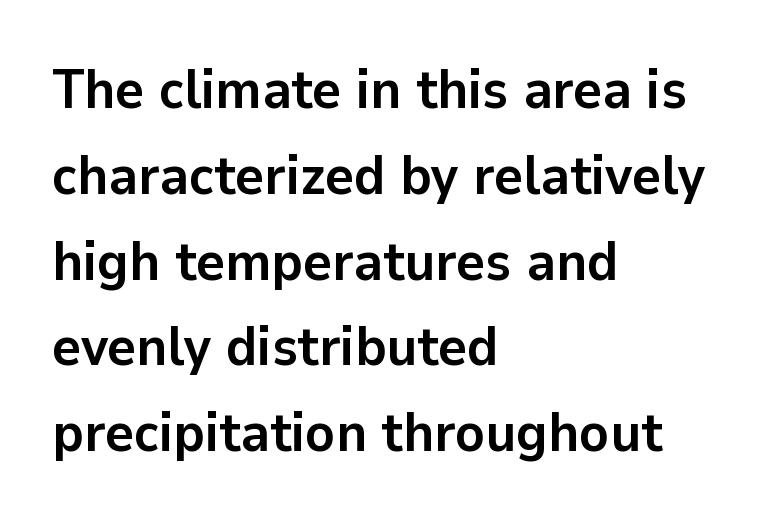
{"serif": "no", "italic": "no", "bold": "yes", "weight": "semibold", "width": "normal", "stroke_contrast": "low", "x_height": "medium", "monospaced": "no", "underline": "no", "align": "left", "line_spacing": "normal", "line_spacing_ratio": 1.56, "letter_spacing": "normal", "letter_spacing_em": 0.0, "glyph_px": 55}
